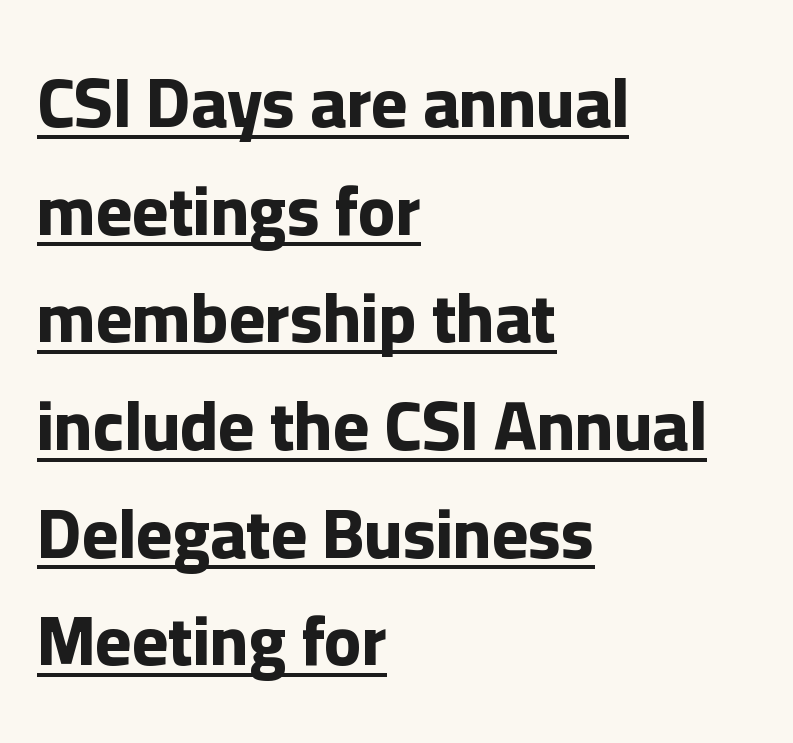
{"serif": "no", "italic": "no", "bold": "yes", "weight": "bold", "width": "normal", "stroke_contrast": "low", "x_height": "medium", "monospaced": "no", "underline": "yes", "align": "left", "line_spacing": "normal", "line_spacing_ratio": 1.56, "letter_spacing": "normal", "letter_spacing_em": 0.0, "glyph_px": 69}
